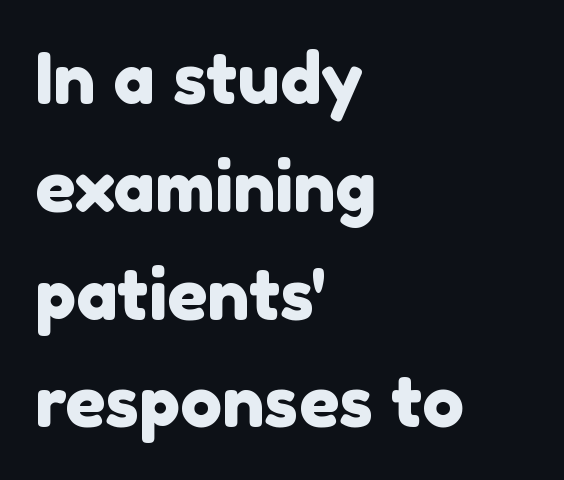
{"serif": "no", "width": "normal", "x_height": "medium", "monospaced": "no", "underline": "no", "align": "left", "line_spacing": "normal", "line_spacing_ratio": 1.54, "letter_spacing": "normal", "letter_spacing_em": 0.0, "glyph_px": 70}
